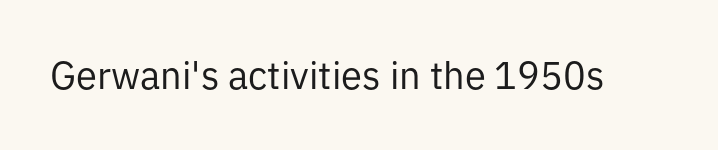
Font category for this specimen: sans-serif. On a weight scale, this lands at 450 or below. The line texture is even and compact thanks to regular tracking. Characters remain perfectly vertical along every line. Unmarked baselines from the first word to the last.
